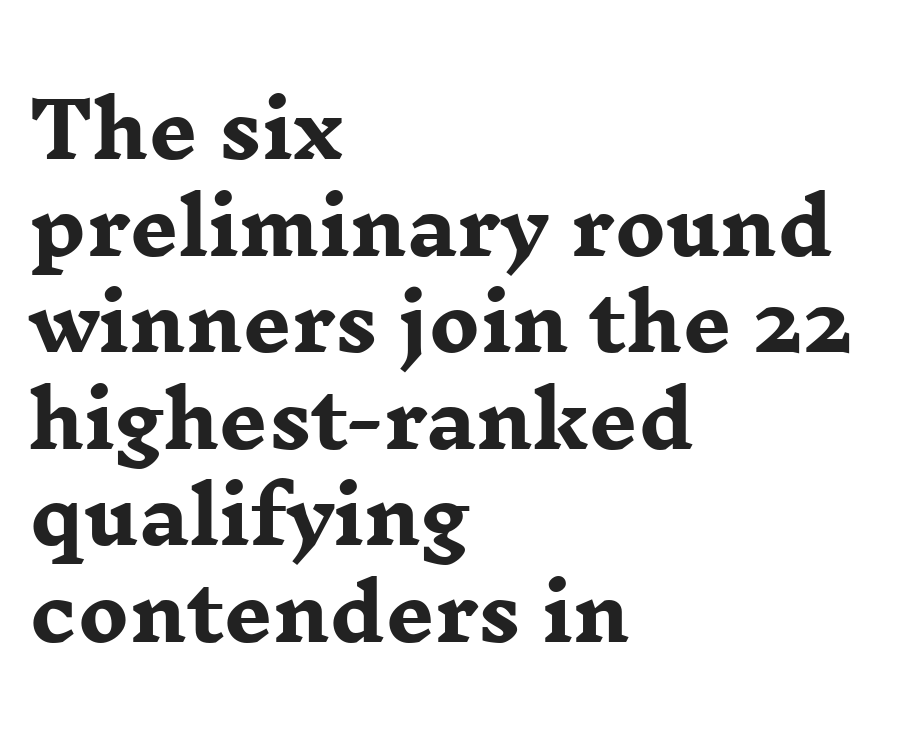
{"serif": "yes", "italic": "no", "bold": "yes", "weight": "heavy", "width": "wide", "stroke_contrast": "low", "x_height": "medium", "monospaced": "no", "underline": "no", "align": "left", "line_spacing": "normal", "line_spacing_ratio": 1.27, "letter_spacing": "normal", "letter_spacing_em": 0.0, "glyph_px": 76}
